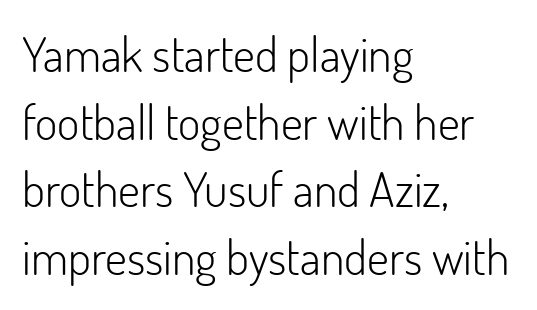
{"serif": "no", "italic": "no", "bold": "no", "weight": "light", "width": "normal", "stroke_contrast": "low", "x_height": "small", "monospaced": "no", "underline": "no", "align": "left", "line_spacing": "normal", "line_spacing_ratio": 1.41, "letter_spacing": "normal", "letter_spacing_em": 0.0, "glyph_px": 48}
